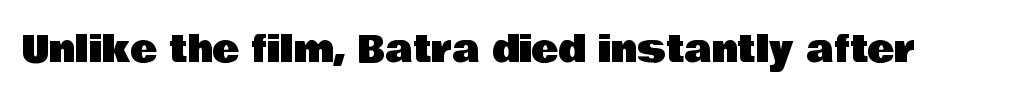
Letters rest on an invisible, unmarked baseline. Between one letter and the next there's only the usual sliver of space. Vertical strokes here are truly vertical. The rendering uses natural spacing where letterforms have individual widths. The face used here is a sans, in the tradition of grotesques and geometrics.
